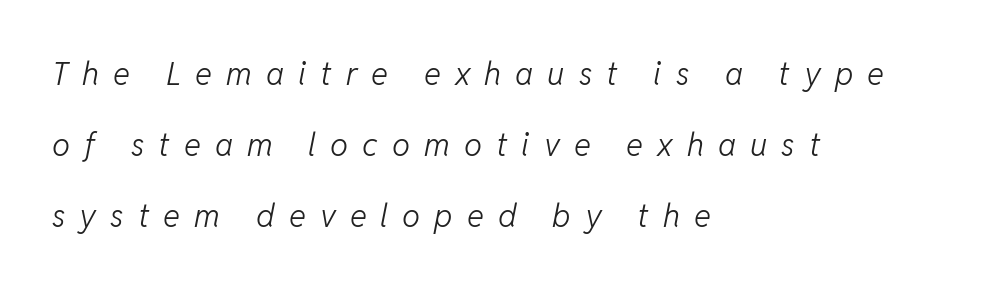
The space directly below the letters is spotless. The whole block is typeset with a tilt. Weight class: somewhere from thin through regular. Looks like regular typesetting: each glyph gets only the width it needs. The tracking jumps out immediately: characters are airy and widely separated. Regarding leading, the lines here are spaced well apart.
